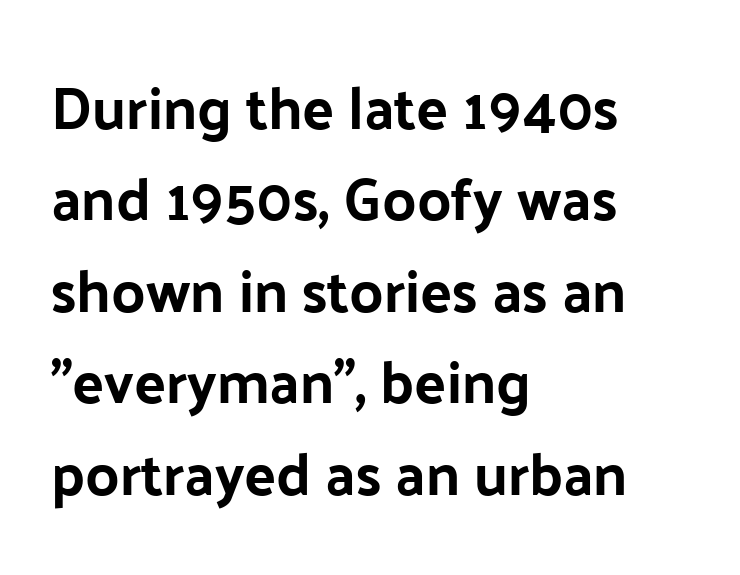
The image shows 59 px sans-serif type, upright; set left-aligned, normal line spacing (1.55x), normal letter spacing, not underlined; low stroke contrast and a medium x-height.
